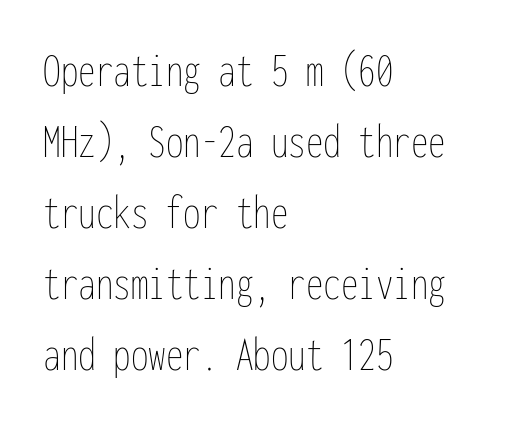
The specimen omits any rule beneath the text block's lines. Casual observation: everything's shoved over to the left. The horizontal fit of the characters is conventional and even. The rendering uses typewriter-style spacing with identical character cells. The designer left line spacing at the default. Nope, not italic — everything's standing straight.
